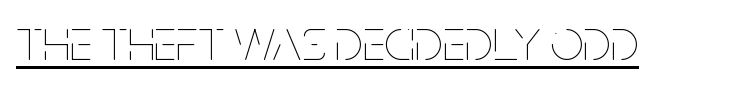
These lines were composed using upright roman letters. The weight would be labelled regular, book, light, or lighter still. Character widths vary here, with narrow letters taking less room than wide ones. The face used here is rendered with its standard letterfit.
